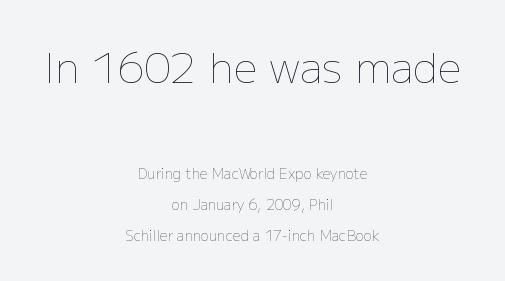
The image shows 42 px thin type, upright; set centered, loose line spacing (2.24x), normal letter spacing, not underlined; the first (top) block is 3.0x larger; low stroke contrast and a medium x-height.
